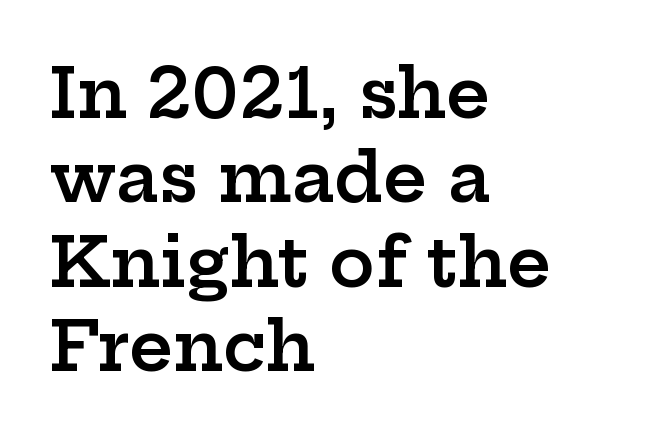
The image shows 68 px semibold, wide serif type, upright; set left-aligned, line spacing 1.24x, normal letter spacing, not underlined; low stroke contrast and a medium x-height.
